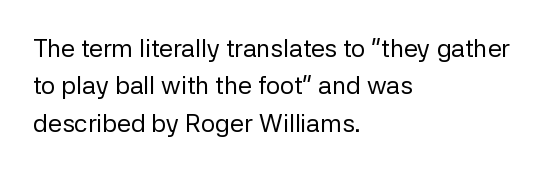
In CSS terms this would be text-align: left. Descenders are the only things crossing below the line. One glance says typical: line gaps are just what's usual. This is the regular roman posture of the typeface.
